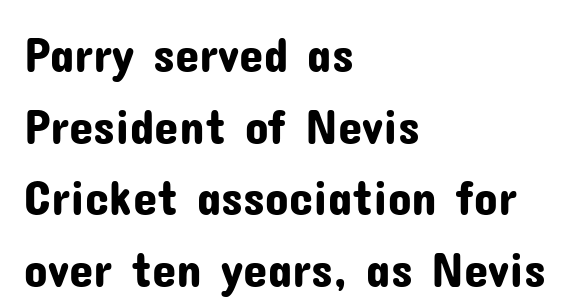
{"serif": "no", "italic": "no", "width": "normal", "stroke_contrast": "low", "x_height": "medium", "monospaced": "no", "underline": "no", "align": "left", "line_spacing": "normal", "line_spacing_ratio": 1.46, "letter_spacing": "normal", "letter_spacing_em": 0.0, "glyph_px": 49}
